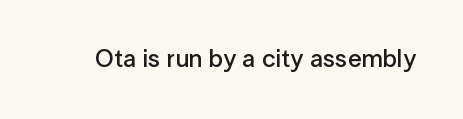
The image shows 25 px text type, upright; set normal letter spacing, not underlined.
